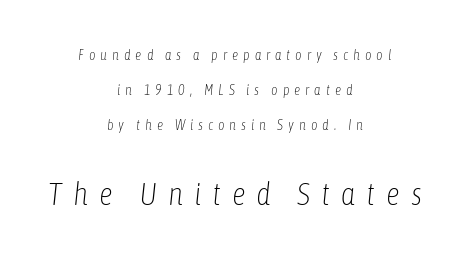
The image shows 31 px light, condensed type, italic (leaning right); set centered, loose line spacing (2.49x), unusually wide letter spacing (+0.35 em), not underlined; the second (bottom) block is 2.21x larger; low stroke contrast and a medium x-height.
